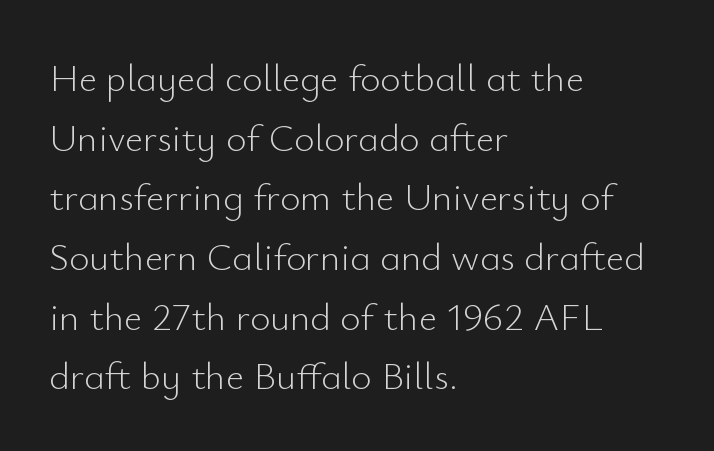
{"serif": "no", "italic": "no", "bold": "no", "weight": "light", "width": "normal", "stroke_contrast": "low", "x_height": "small", "monospaced": "no", "underline": "no", "align": "left", "line_spacing": "normal", "line_spacing_ratio": 1.53, "letter_spacing": "normal", "letter_spacing_em": 0.0, "glyph_px": 39}
